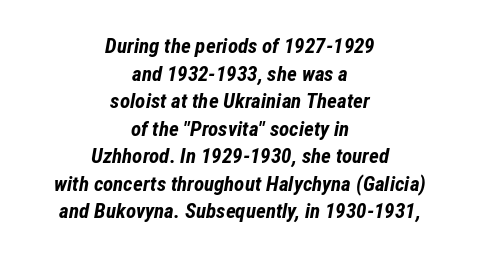
Q: Is the text bold? A: Yes.
Q: Is the text italic (slanted)? A: Yes, it leans right by about 12 degrees.
Q: Is the text underlined? A: No.
Q: How is the paragraph aligned? A: Centered.
Q: Is the spacing between letters normal or unusually wide? A: Normal.
Q: Is the spacing between lines tight, normal or loose? A: Normal.
